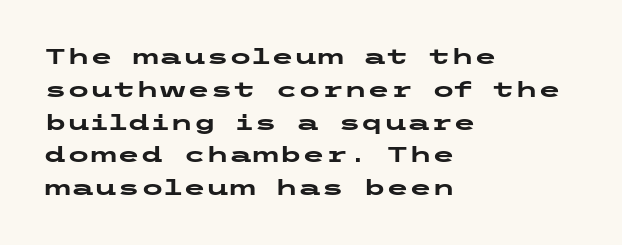
Weight check: bold — yes, fully. This rendering features lettering with no underline. This is the regular roman posture of the typeface. Is there much room between lines? A standard amount, neither cramped nor airy. No extra tracking has been applied to these lines. The rag falls on the right side of this text block.
